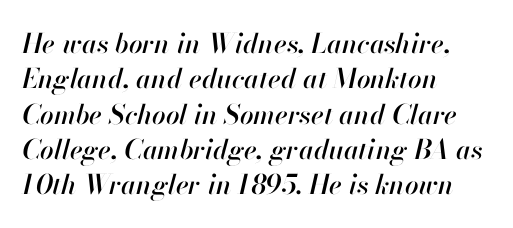
Each row of text sits above clean, open space. The rendering applies a slant to the glyphs. Is the letter spacing exaggerated? No — it looks like the ordinary default. The leading is moderate, giving the passage an even texture.
